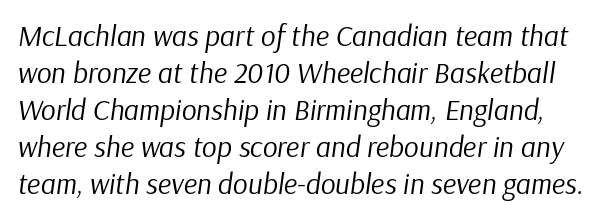
Note the varied advance widths — an 'i' is clearly narrower than an 'm'. You can tell it's italic because the verticals aren't actually vertical. The font sits on the lighter half of the weight spectrum, regular included. Interline gaps are of average width in this sample. No extra tracking has been applied to these lines. Clear beneath every line of the passage.
